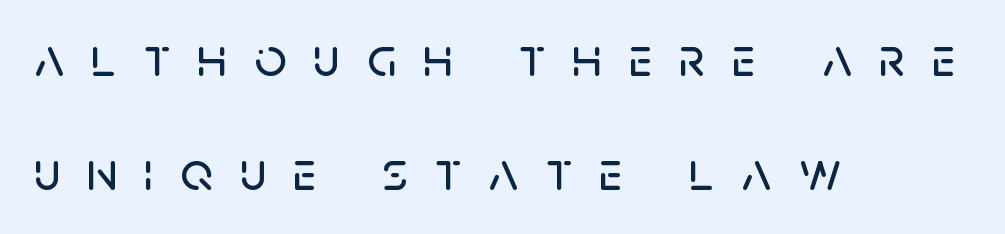
The image shows 56 px sans-serif type, upright; set left-aligned, loose line spacing (2.04x), unusually wide letter spacing (+0.48 em), not underlined; low stroke contrast and a large x-height.
